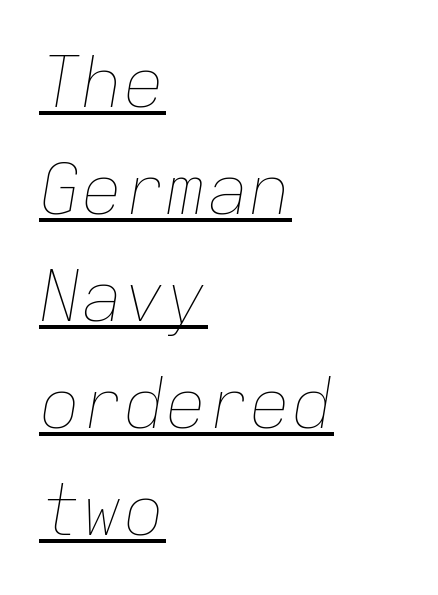
The image shows 70 px thin type, italic (leaning right), monospaced; set left-aligned, normal line spacing (1.53x), normal letter spacing, underlined; low stroke contrast and a medium x-height.
